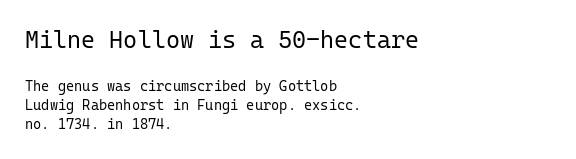
The image shows 24 px text type, upright; set left-aligned, normal line spacing (1.39x), normal letter spacing, not underlined; the first (top) block is 1.71x larger.
